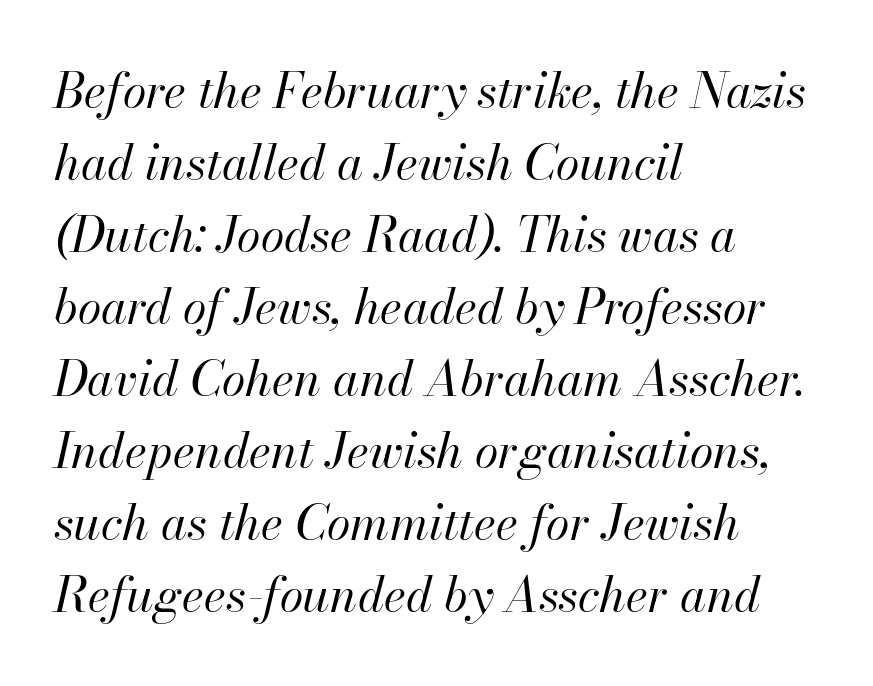
Q: Is the text bold? A: No.
Q: Is the text italic (slanted)? A: Yes, it leans right by about 13 degrees.
Q: Is the text underlined? A: No.
Q: How is the paragraph aligned? A: Left-aligned.
Q: Is the spacing between letters normal or unusually wide? A: Normal.
Q: Is the spacing between lines tight, normal or loose? A: Normal.
Q: Width (condensed, normal, or wide)? A: Normal.
Q: Stroke contrast? A: High.
Q: x-height? A: Small.
Q: Monospaced? A: No.
